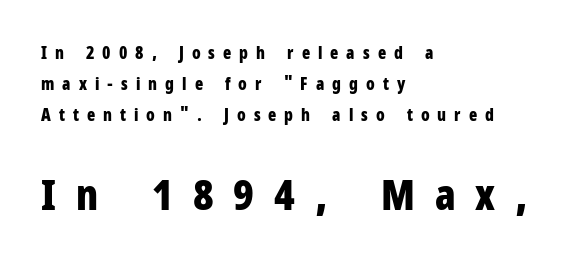
Q: Is the text bold? A: Yes.
Q: Is the text italic (slanted)? A: No, it is upright.
Q: Is the typeface a serif or a sans-serif typeface? A: Sans-serif.
Q: Is the text underlined? A: No.
Q: How is the paragraph aligned? A: Left-aligned.
Q: Is the spacing between letters normal or unusually wide? A: Unusually wide.
Q: Which block of text is set in a larger size, the first (top) or the second (bottom)? A: The second (bottom) one.
Q: Width (condensed, normal, or wide)? A: Condensed.
Q: Stroke contrast? A: Low.
Q: x-height? A: Medium.
Q: Monospaced? A: No.
